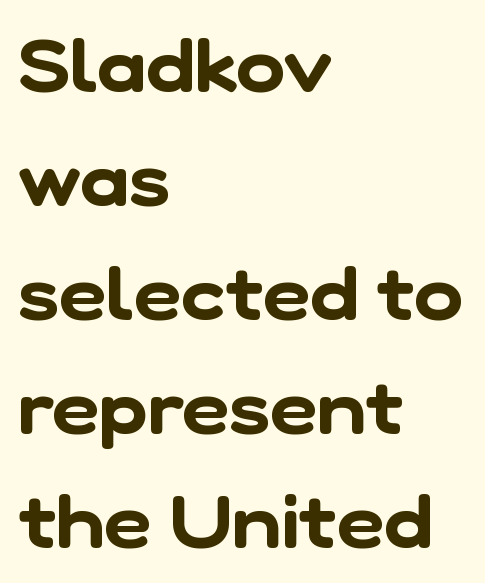
{"serif": "no", "width": "normal", "stroke_contrast": "low", "x_height": "medium", "monospaced": "no", "underline": "no", "align": "left", "line_spacing": "normal", "line_spacing_ratio": 1.54, "letter_spacing": "normal", "letter_spacing_em": 0.0, "glyph_px": 74}
